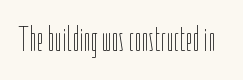
{"italic": "no", "bold": "no", "weight": "thin", "width": "condensed", "stroke_contrast": "low", "x_height": "medium", "monospaced": "no", "underline": "no", "letter_spacing": "normal", "letter_spacing_em": 0.0, "glyph_px": 36}
